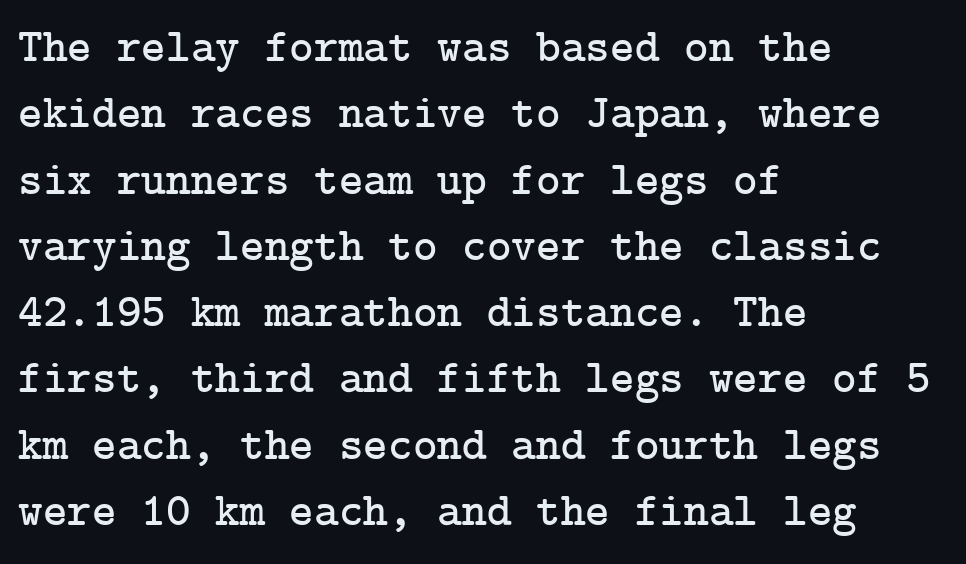
{"serif": "yes", "italic": "no", "width": "normal", "stroke_contrast": "low", "x_height": "medium", "underline": "no", "align": "left", "line_spacing": "normal", "line_spacing_ratio": 1.41, "letter_spacing": "normal", "letter_spacing_em": 0.0, "glyph_px": 47}
